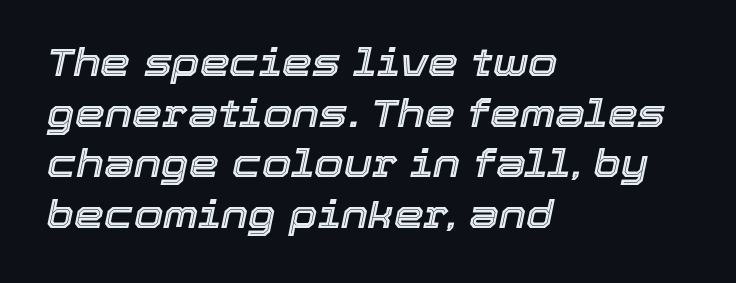
Students, note that the glyphs here touch the page at normal intervals. Check under the words: just untouched page. You could not count columns in this text — the font is proportionally spaced. What's the leading like? Ordinary, nothing unusual. The passage shown leans; its letterforms are oblique. The typesetter chose a ragged-right arrangement here.
